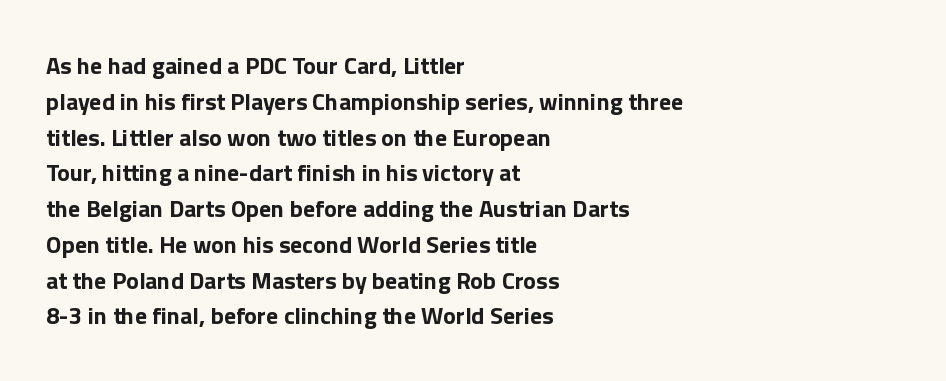
Italic: no, the glyphs are upright roman. Reading down the column, the eye jumps a familiar distance to each next line. Each row of text sits above clean, open space. Chunky letters — that's bold for sure.
